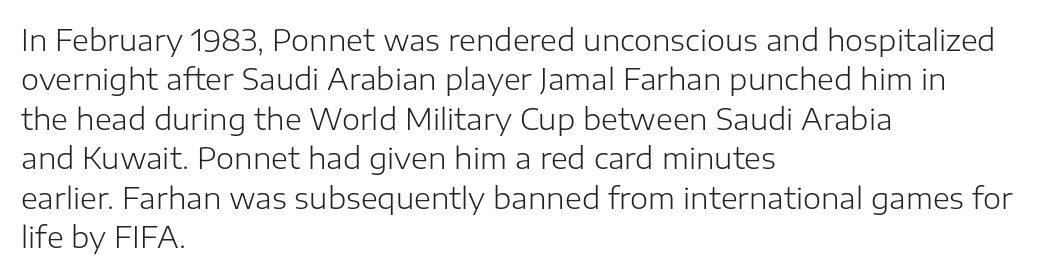
The string is rendered with underlining switched off. Summary of vertical rhythm: regular, with standard interline spacing. Typographically, this falls in the sans-serif category. Typeset ragged right — the left edge is the straight one.
